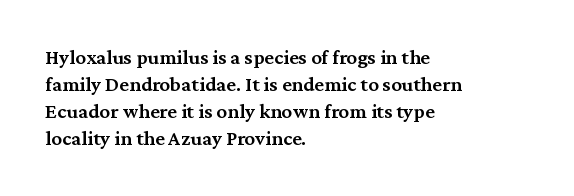
The image shows 21 px text type, upright; set left-aligned, normal line spacing (1.29x), normal letter spacing, not underlined.
